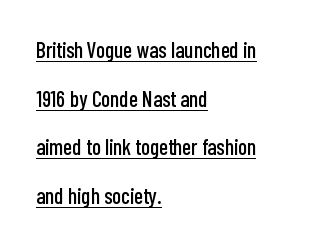
The image shows 22 px text type, upright; set left-aligned, loose line spacing (2.21x), normal letter spacing, underlined.
